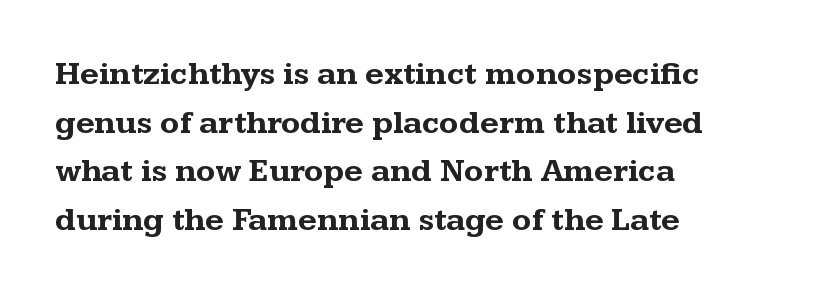
The image shows 32 px bold, wide serif type, upright; set left-aligned, normal line spacing (1.52x), normal letter spacing, not underlined; medium stroke contrast and a medium x-height.
